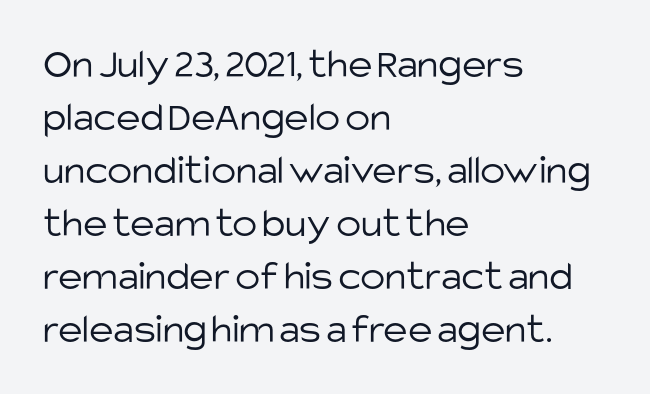
{"serif": "no", "italic": "no", "bold": "no", "weight": "light", "width": "normal", "stroke_contrast": "low", "x_height": "large", "monospaced": "no", "underline": "no", "align": "left", "line_spacing": "normal", "line_spacing_ratio": 1.26, "letter_spacing": "normal", "letter_spacing_em": 0.0, "glyph_px": 42}
